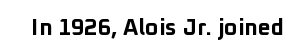
Notice how thick the strokes are: this is what a full bold looks like. In terms of letterspacing, this is plain default setting. The specimen omits any rule beneath the text block's lines. The lettering stays uniformly vertical, giving the passage a roman look.
